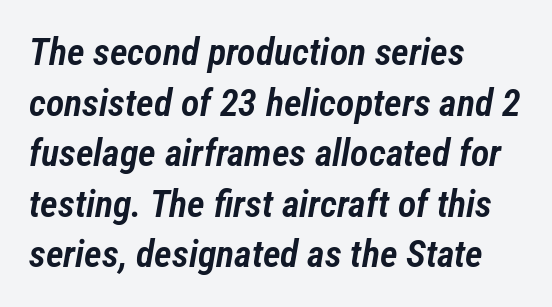
Q: Is the text bold? A: Semi-bold.
Q: Is the text italic (slanted)? A: Yes, it leans right by about 12 degrees.
Q: Is the text underlined? A: No.
Q: How is the paragraph aligned? A: Left-aligned.
Q: Is the spacing between letters normal or unusually wide? A: Normal.
Q: Is the spacing between lines tight, normal or loose? A: Normal.
Q: Width (condensed, normal, or wide)? A: Condensed.
Q: Stroke contrast? A: Low.
Q: x-height? A: Medium.
Q: Monospaced? A: No.
